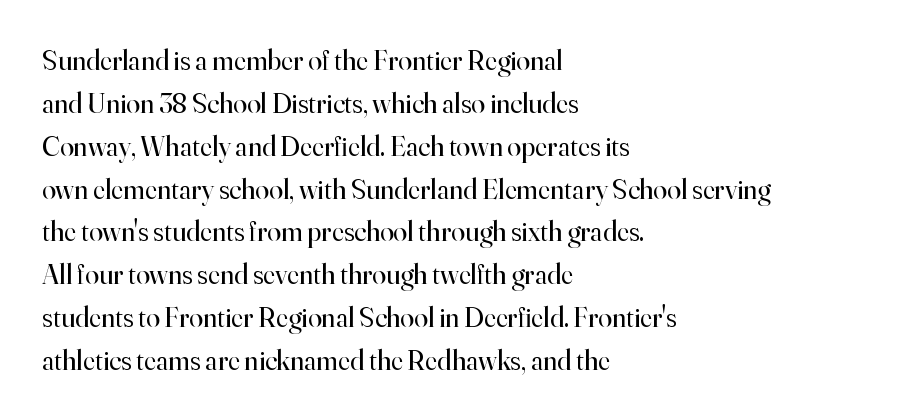
The image shows 28 px regular-weight serif type, upright; set left-aligned, normal line spacing (1.53x), normal letter spacing, not underlined; high stroke contrast and a small x-height.
